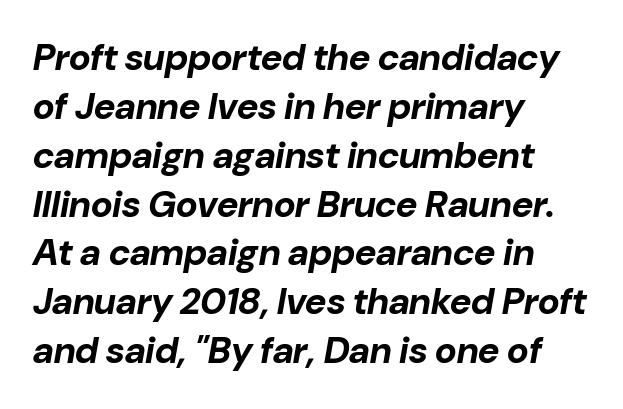
{"italic": "yes", "lean": "right", "slant_degrees": 10, "bold": "yes", "weight": "bold", "width": "normal", "stroke_contrast": "low", "x_height": "medium", "monospaced": "no", "underline": "no", "align": "left", "line_spacing": "normal", "line_spacing_ratio": 1.32, "letter_spacing": "normal", "letter_spacing_em": 0.0, "glyph_px": 37}
